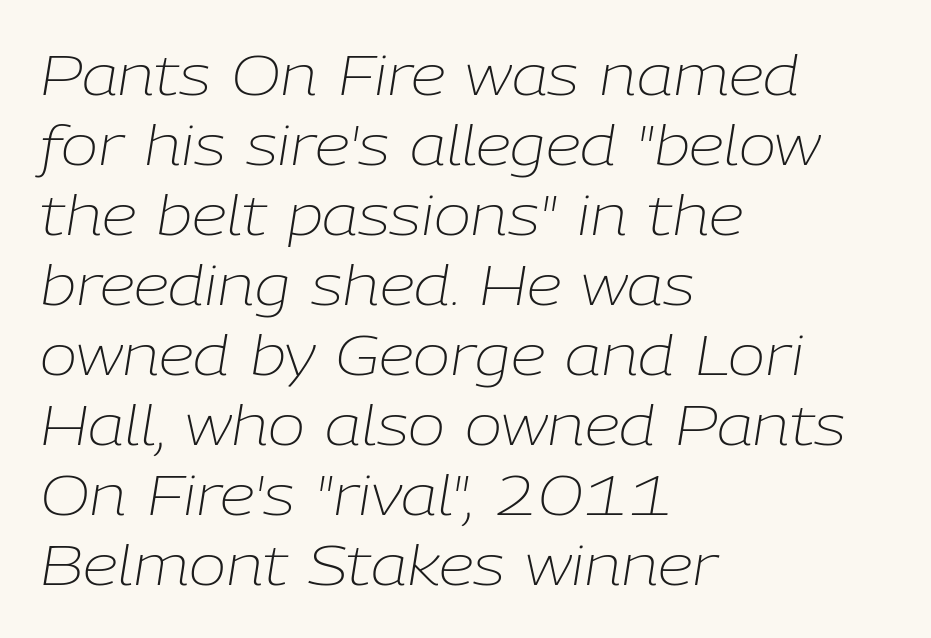
Q: Is the text bold? A: No.
Q: Is the text italic (slanted)? A: Yes, it leans right by about 9 degrees.
Q: Is the text underlined? A: No.
Q: How is the paragraph aligned? A: Left-aligned.
Q: Is the spacing between letters normal or unusually wide? A: Normal.
Q: Is the spacing between lines tight, normal or loose? A: Normal.
Q: Width (condensed, normal, or wide)? A: Normal.
Q: Stroke contrast? A: Low.
Q: x-height? A: Medium.
Q: Monospaced? A: No.
